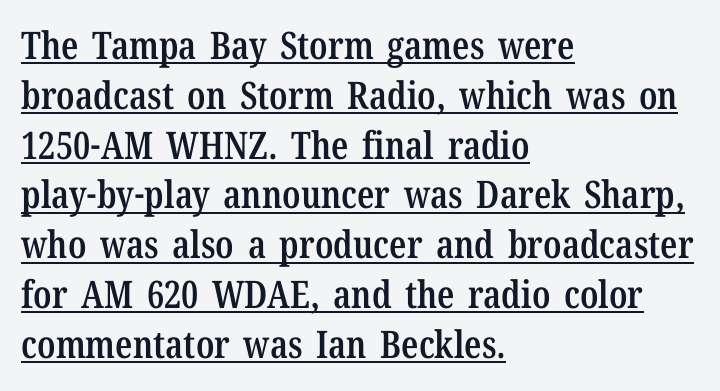
{"serif": "yes", "italic": "no", "bold": "semi", "weight": "semibold", "width": "condensed", "stroke_contrast": "low", "x_height": "medium", "monospaced": "no", "underline": "yes", "align": "left", "line_spacing": "normal", "line_spacing_ratio": 1.31, "letter_spacing": "normal", "letter_spacing_em": 0.0, "glyph_px": 38}
